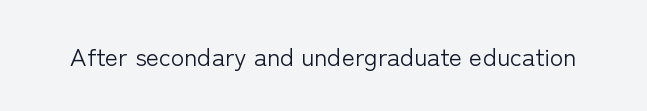
Q: Is the text bold? A: No.
Q: Is the text italic (slanted)? A: No, it is upright.
Q: Is the text underlined? A: No.
Q: Is the spacing between letters normal or unusually wide? A: Normal.
